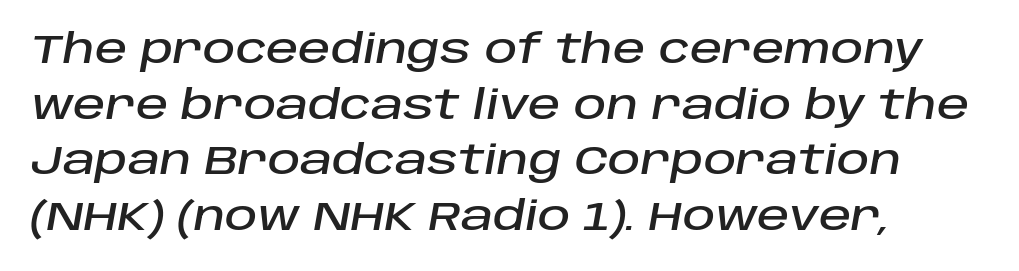
Q: Is the text italic (slanted)? A: Yes, it leans right by about 10 degrees.
Q: Is the text underlined? A: No.
Q: How is the paragraph aligned? A: Left-aligned.
Q: Is the spacing between letters normal or unusually wide? A: Normal.
Q: Is the spacing between lines tight, normal or loose? A: Normal.
Q: Width (condensed, normal, or wide)? A: Normal.
Q: Stroke contrast? A: Low.
Q: x-height? A: Large.
Q: Monospaced? A: No.
